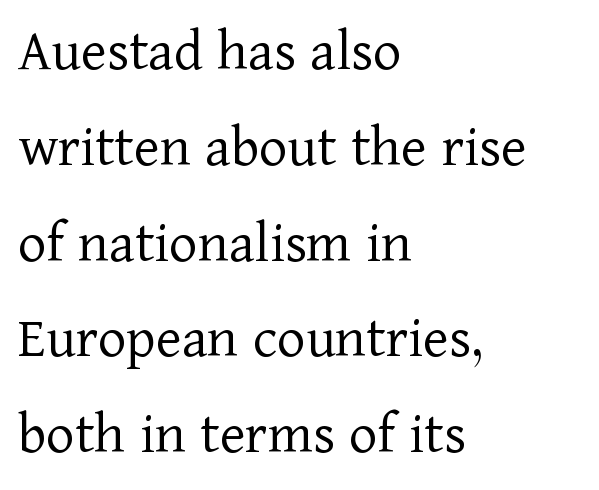
Q: Is the text bold? A: No.
Q: Is the text italic (slanted)? A: No, it is upright.
Q: Is the typeface a serif or a sans-serif typeface? A: Serif.
Q: Is the text underlined? A: No.
Q: How is the paragraph aligned? A: Left-aligned.
Q: Is the spacing between letters normal or unusually wide? A: Normal.
Q: Is the spacing between lines tight, normal or loose? A: Normal.
Q: Width (condensed, normal, or wide)? A: Normal.
Q: Stroke contrast? A: Low.
Q: x-height? A: Medium.
Q: Monospaced? A: No.
